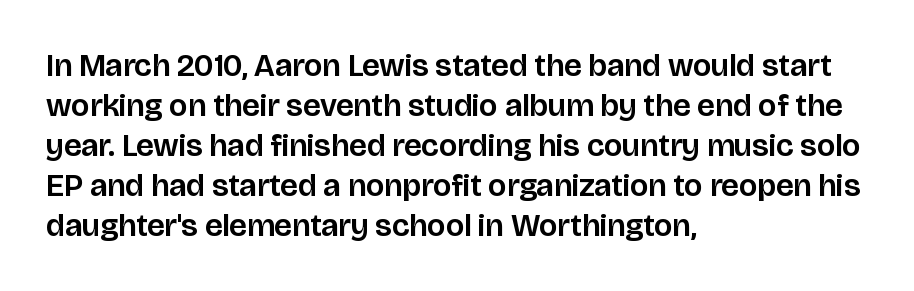
Left-aligned paragraph, ragged on the right. Letterform terminals end flat and unadorned throughout the passage. The space between consecutive lines is moderate. No word sits above an underline.
